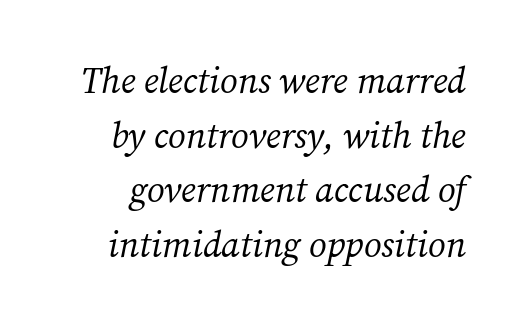
{"serif": "yes", "italic": "yes", "lean": "right", "slant_degrees": 12, "bold": "no", "weight": "regular", "width": "normal", "stroke_contrast": "medium", "x_height": "medium", "monospaced": "no", "underline": "no", "line_spacing": "normal", "line_spacing_ratio": 1.52, "letter_spacing": "normal", "letter_spacing_em": 0.0, "glyph_px": 36}
